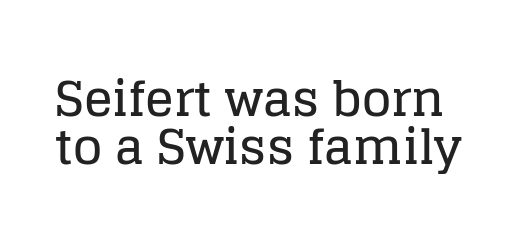
Q: Is the text italic (slanted)? A: No, it is upright.
Q: Is the typeface a serif or a sans-serif typeface? A: Serif.
Q: Is the text underlined? A: No.
Q: Is the spacing between letters normal or unusually wide? A: Normal.
Q: Is the spacing between lines tight, normal or loose? A: Tight.
Q: Width (condensed, normal, or wide)? A: Normal.
Q: Stroke contrast? A: Low.
Q: x-height? A: Large.
Q: Monospaced? A: No.
